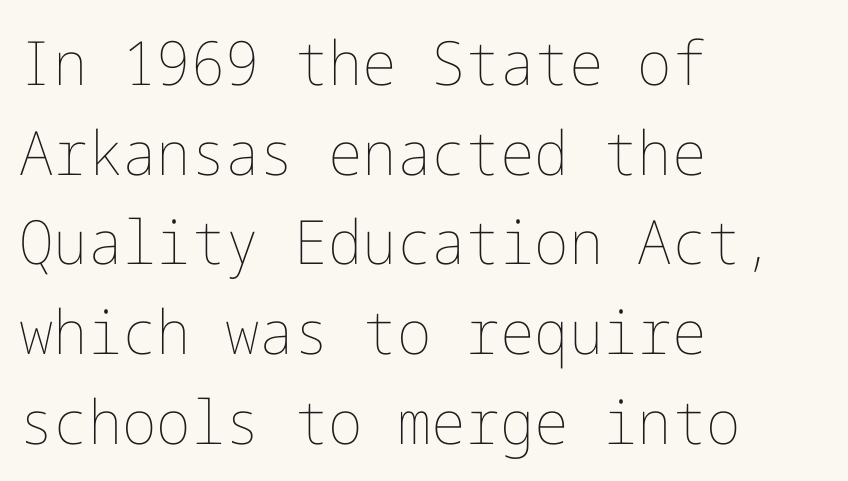
Q: Is the text bold? A: No.
Q: Is the text italic (slanted)? A: No, it is upright.
Q: Is the text underlined? A: No.
Q: How is the paragraph aligned? A: Left-aligned.
Q: Is the spacing between letters normal or unusually wide? A: Normal.
Q: Is the spacing between lines tight, normal or loose? A: Normal.
Q: Width (condensed, normal, or wide)? A: Normal.
Q: Stroke contrast? A: Low.
Q: x-height? A: Medium.
